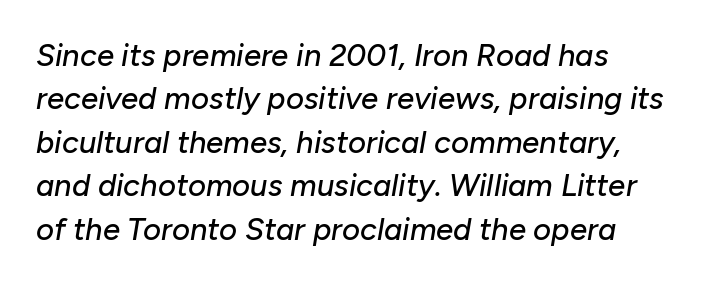
{"italic": "yes", "lean": "right", "slant_degrees": 10, "width": "normal", "stroke_contrast": "low", "x_height": "medium", "monospaced": "no", "underline": "no", "line_spacing": "normal", "line_spacing_ratio": 1.4, "letter_spacing": "normal", "letter_spacing_em": 0.0, "glyph_px": 31}
